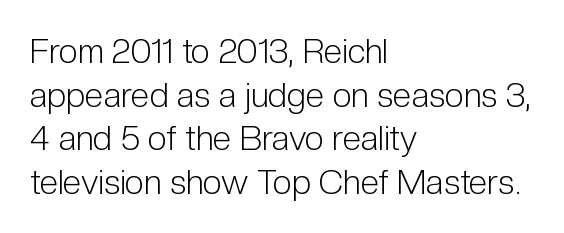
Q: Is the text bold? A: No.
Q: Is the text italic (slanted)? A: No, it is upright.
Q: Is the typeface a serif or a sans-serif typeface? A: Sans-serif.
Q: Is the text underlined? A: No.
Q: How is the paragraph aligned? A: Left-aligned.
Q: Is the spacing between letters normal or unusually wide? A: Normal.
Q: Is the spacing between lines tight, normal or loose? A: Normal.
Q: Width (condensed, normal, or wide)? A: Condensed.
Q: Stroke contrast? A: Low.
Q: x-height? A: Medium.
Q: Monospaced? A: No.
